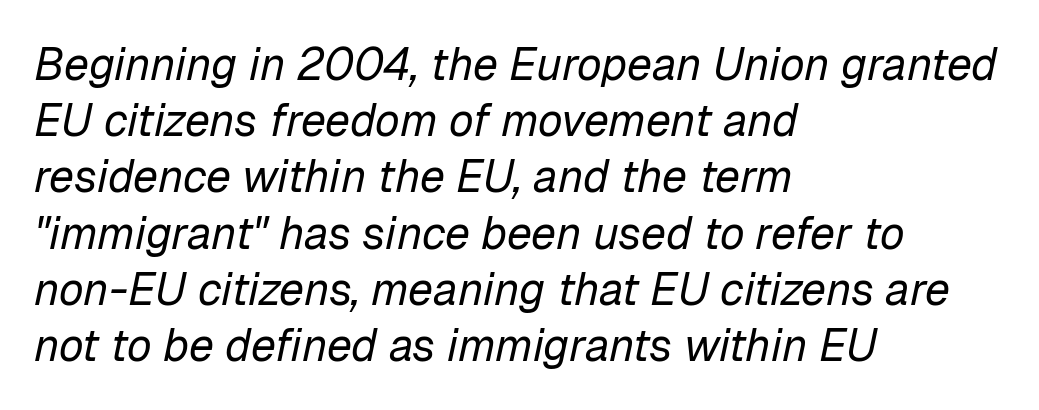
The text carries the slant typical of an italic or oblique font. Words appear dense and cohesive because spacing is normal. Lines of text with bare space underneath. The weight would be labelled regular, book, light, or lighter still. The rendering uses a moderate line-height, typical for paragraphs. The ragged edge is on the right, which tells us the setting is flush left.
